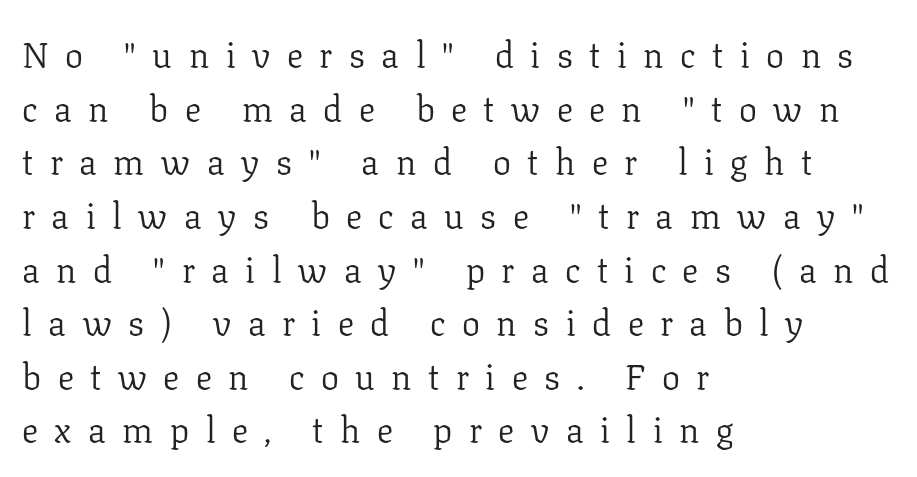
Q: Is the text bold? A: No.
Q: Is the text italic (slanted)? A: No, it is upright.
Q: Is the typeface a serif or a sans-serif typeface? A: Serif.
Q: Is the text underlined? A: No.
Q: How is the paragraph aligned? A: Left-aligned.
Q: Is the spacing between letters normal or unusually wide? A: Unusually wide.
Q: Is the spacing between lines tight, normal or loose? A: Normal.
Q: Width (condensed, normal, or wide)? A: Normal.
Q: Stroke contrast? A: Low.
Q: x-height? A: Medium.
Q: Monospaced? A: No.
